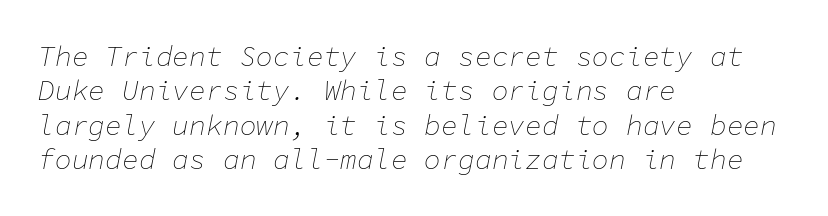
The image shows 28 px thin type, italic (leaning right), monospaced; set left-aligned, line spacing 1.23x, normal letter spacing, not underlined; low stroke contrast and a medium x-height.
